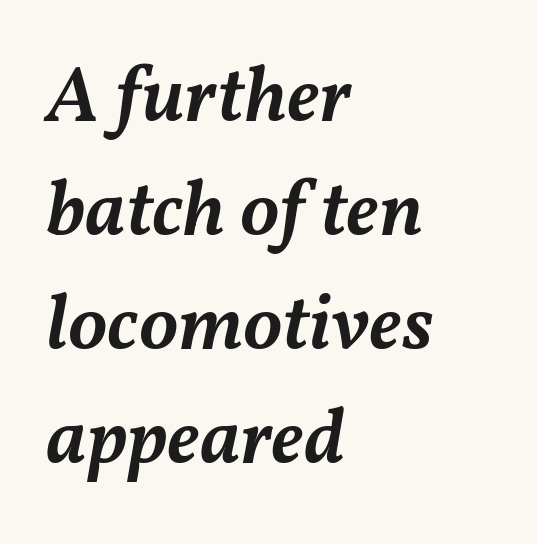
The gaps between neighbouring characters are ordinary and unremarkable. Emphasis by weight is partial: semibold. A normal amount of white space separates one row of letters from the next. Lines of text with bare space underneath. A typesetter would call this proportional, since set widths differ per character.
